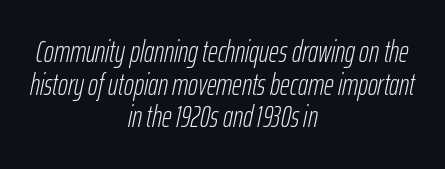
{"italic": "yes", "lean": "right", "slant_degrees": 12, "bold": "no", "weight": "light", "width": "condensed", "stroke_contrast": "low", "x_height": "medium", "monospaced": "no", "underline": "no", "align": "center", "line_spacing": "tight", "line_spacing_ratio": 1.09, "letter_spacing": "normal", "letter_spacing_em": 0.0, "glyph_px": 30}
